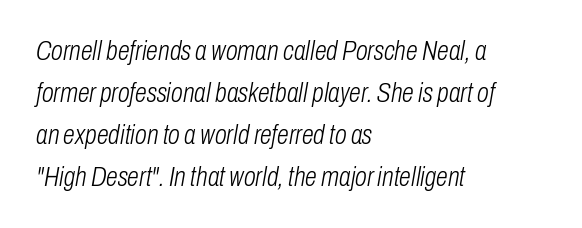
{"italic": "yes", "lean": "right", "slant_degrees": 10, "bold": "no", "underline": "no", "align": "left", "line_spacing": "normal", "line_spacing_ratio": 1.55, "letter_spacing": "normal", "letter_spacing_em": 0.0, "glyph_px": 27}
